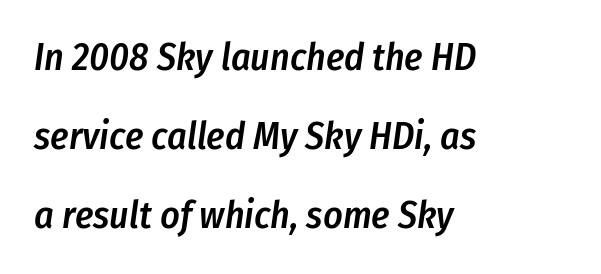
{"italic": "yes", "lean": "right", "slant_degrees": 8, "bold": "semi", "weight": "semibold", "width": "condensed", "stroke_contrast": "low", "x_height": "medium", "monospaced": "no", "underline": "no", "align": "left", "line_spacing": "loose", "line_spacing_ratio": 2.08, "letter_spacing": "normal", "letter_spacing_em": 0.0, "glyph_px": 38}
